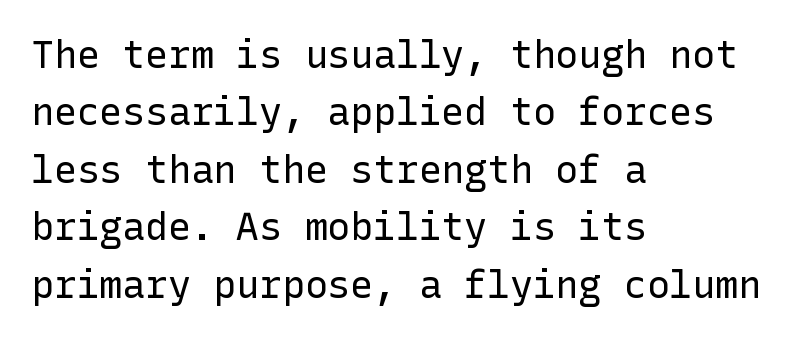
Q: Is the text bold? A: No.
Q: Is the text italic (slanted)? A: No, it is upright.
Q: Is the typeface a serif or a sans-serif typeface? A: Sans-serif.
Q: Is the text underlined? A: No.
Q: How is the paragraph aligned? A: Left-aligned.
Q: Is the spacing between letters normal or unusually wide? A: Normal.
Q: Is the spacing between lines tight, normal or loose? A: Normal.
Q: Width (condensed, normal, or wide)? A: Normal.
Q: Stroke contrast? A: Low.
Q: x-height? A: Medium.
